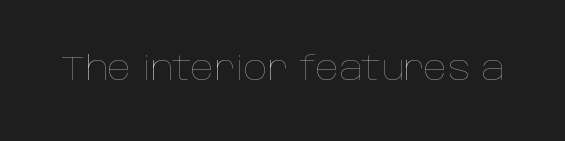
The image shows 33 px thin type, upright; set normal letter spacing, not underlined; low stroke contrast and a large x-height.
